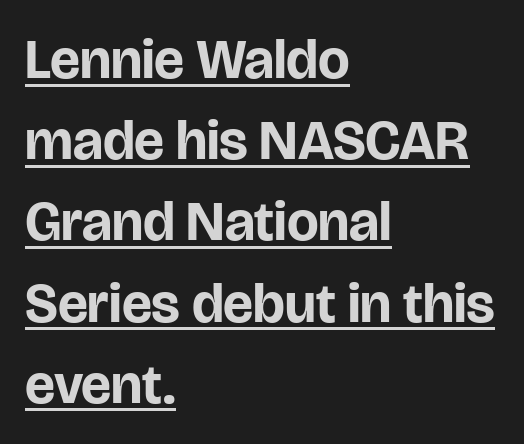
The image shows 56 px bold sans-serif type, upright; set left-aligned, normal line spacing (1.45x), normal letter spacing, underlined; low stroke contrast and a large x-height.
